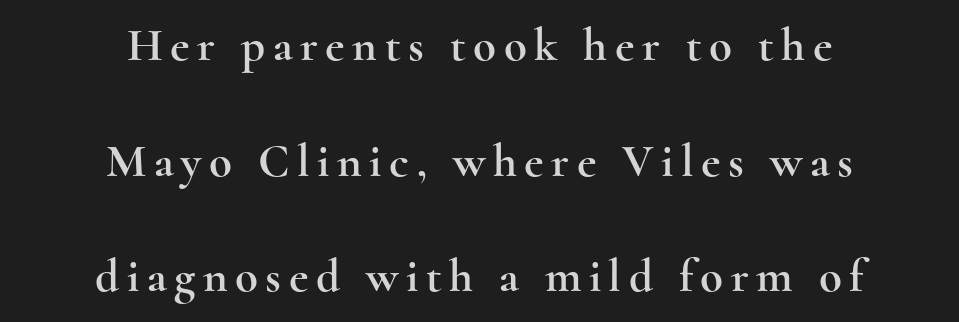
The image shows 47 px wide serif type, upright; set centered, loose line spacing (2.46x), not underlined; a small x-height.
